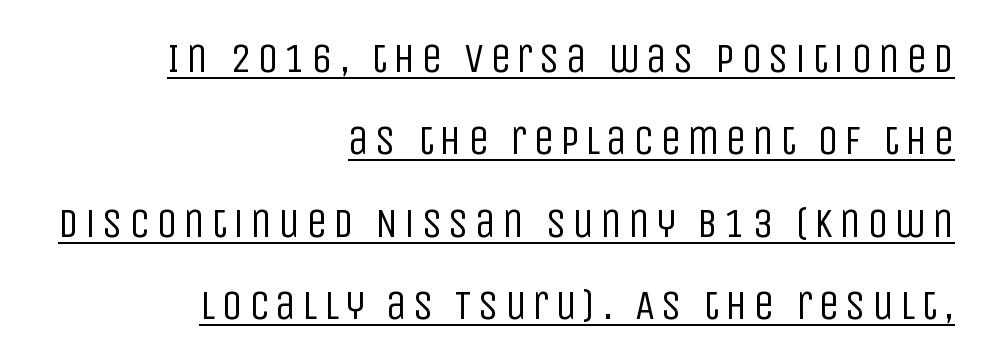
{"serif": "no", "italic": "no", "bold": "no", "weight": "regular", "width": "condensed", "stroke_contrast": "low", "x_height": "large", "monospaced": "no", "underline": "yes", "align": "right", "line_spacing": "loose", "line_spacing_ratio": 1.96, "glyph_px": 42}
